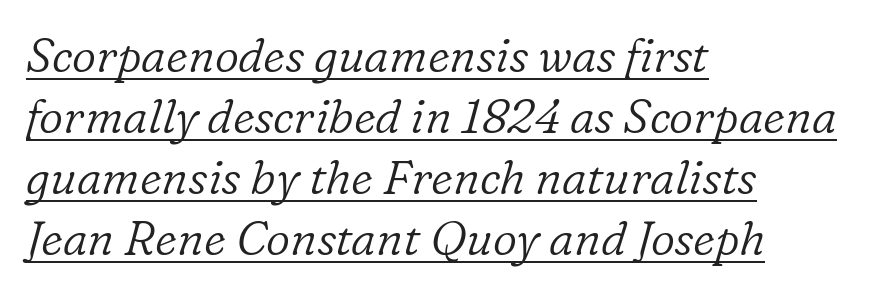
A normal amount of white space separates one row of letters from the next. This sample has the flowing, uneven cadence of proportional lettering. Glyph-to-glyph distance matches everyday printed text. The lines in this sample share a left origin and differ only in where they stop. Style check: oblique.
